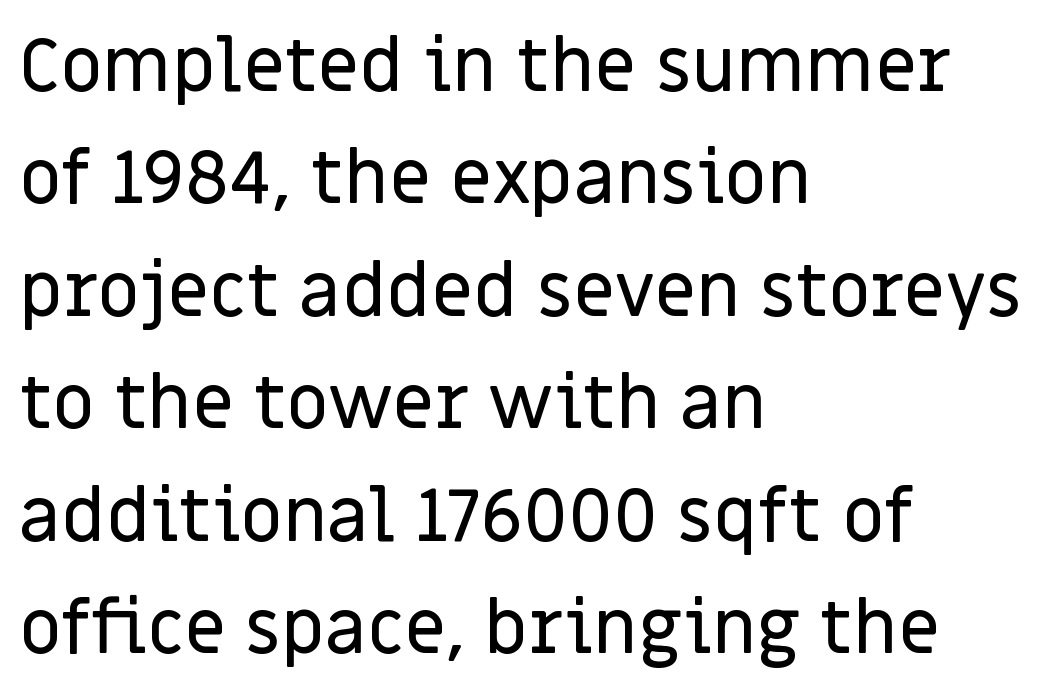
Q: Is the text italic (slanted)? A: No, it is upright.
Q: Is the typeface a serif or a sans-serif typeface? A: Sans-serif.
Q: Is the text underlined? A: No.
Q: How is the paragraph aligned? A: Left-aligned.
Q: Is the spacing between letters normal or unusually wide? A: Normal.
Q: Is the spacing between lines tight, normal or loose? A: Normal.
Q: Width (condensed, normal, or wide)? A: Normal.
Q: Stroke contrast? A: Low.
Q: x-height? A: Large.
Q: Monospaced? A: No.
